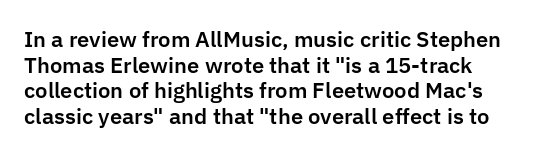
{"italic": "no", "underline": "no", "line_spacing_ratio": 1.22, "letter_spacing": "normal", "letter_spacing_em": 0.0, "glyph_px": 21}
